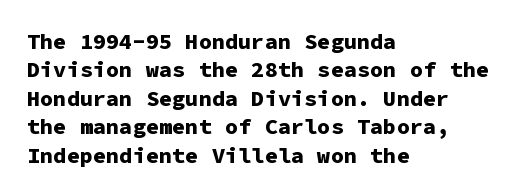
The image shows 22 px bold type, upright; set left-aligned, normal line spacing (1.29x), normal letter spacing, not underlined.
